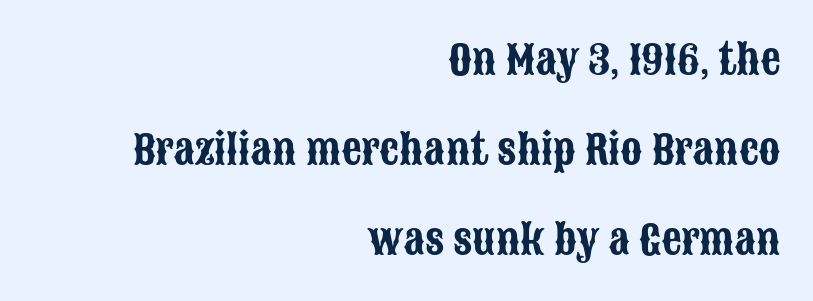
Each row of text sits above clean, open space. Each new line begins a long way beneath the previous one. The tracking reads as untouched default to a designer's eye. Grotesque or geometric, the face here clearly has no serifs. Where is the straight margin? On the right.
